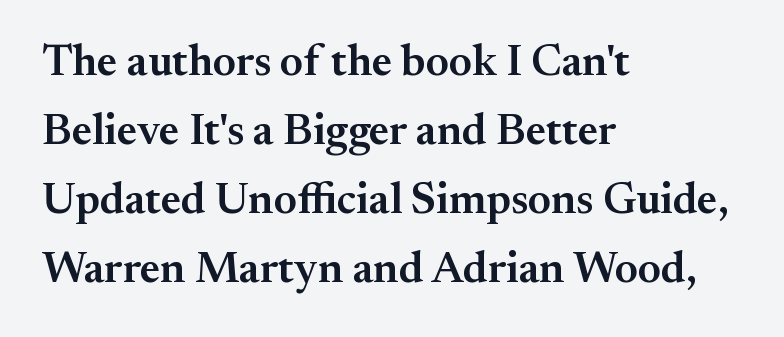
Q: Is the text bold? A: Semi-bold.
Q: Is the text italic (slanted)? A: No, it is upright.
Q: Is the typeface a serif or a sans-serif typeface? A: Serif.
Q: Is the text underlined? A: No.
Q: How is the paragraph aligned? A: Left-aligned.
Q: Is the spacing between letters normal or unusually wide? A: Normal.
Q: Is the spacing between lines tight, normal or loose? A: Normal.
Q: Width (condensed, normal, or wide)? A: Normal.
Q: Stroke contrast? A: Medium.
Q: x-height? A: Small.
Q: Monospaced? A: No.
